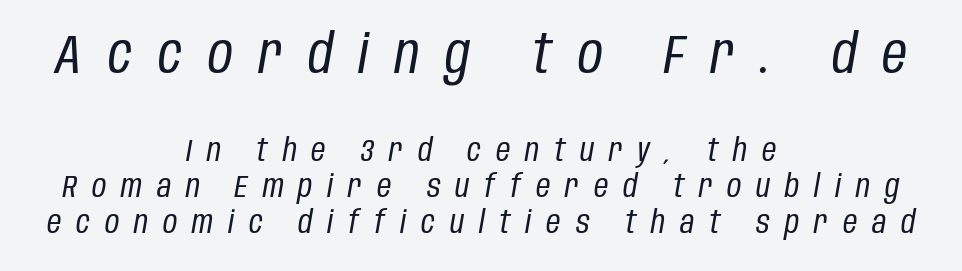
The image shows 54 px regular-weight, condensed type, italic (leaning right); set centered, line spacing 1.16x, unusually wide letter spacing (+0.48 em), not underlined; the first (top) block is 1.74x larger; low stroke contrast and a large x-height.
